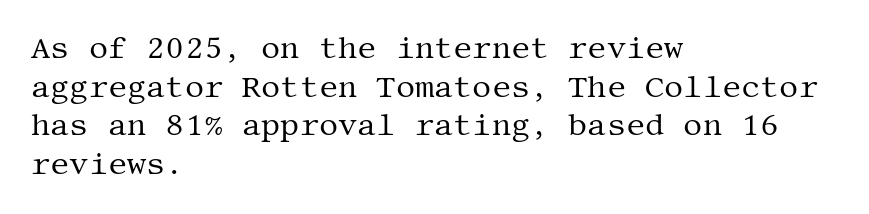
The image shows 30 px regular-weight serif type, upright; set left-aligned, normal line spacing (1.29x), normal letter spacing, not underlined; medium stroke contrast and a large x-height.
